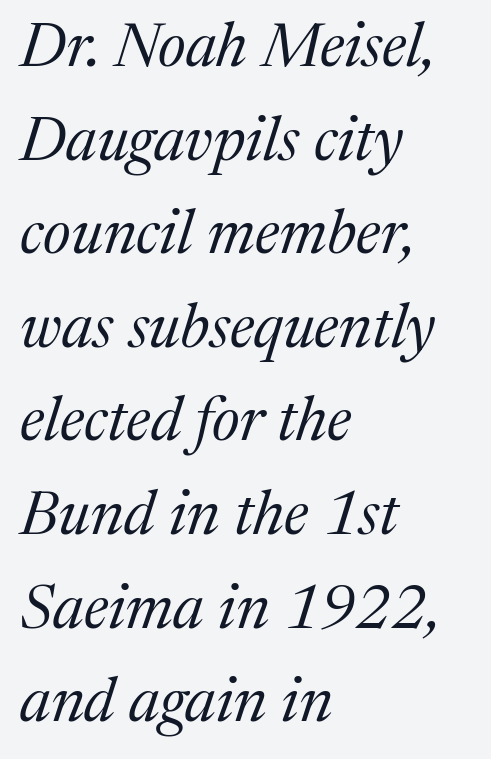
Q: Is the text bold? A: No.
Q: Is the text italic (slanted)? A: Yes, it leans right by about 17 degrees.
Q: Is the typeface a serif or a sans-serif typeface? A: Serif.
Q: Is the text underlined? A: No.
Q: How is the paragraph aligned? A: Left-aligned.
Q: Is the spacing between letters normal or unusually wide? A: Normal.
Q: Is the spacing between lines tight, normal or loose? A: Normal.
Q: Width (condensed, normal, or wide)? A: Normal.
Q: Stroke contrast? A: Medium.
Q: x-height? A: Medium.
Q: Monospaced? A: No.
